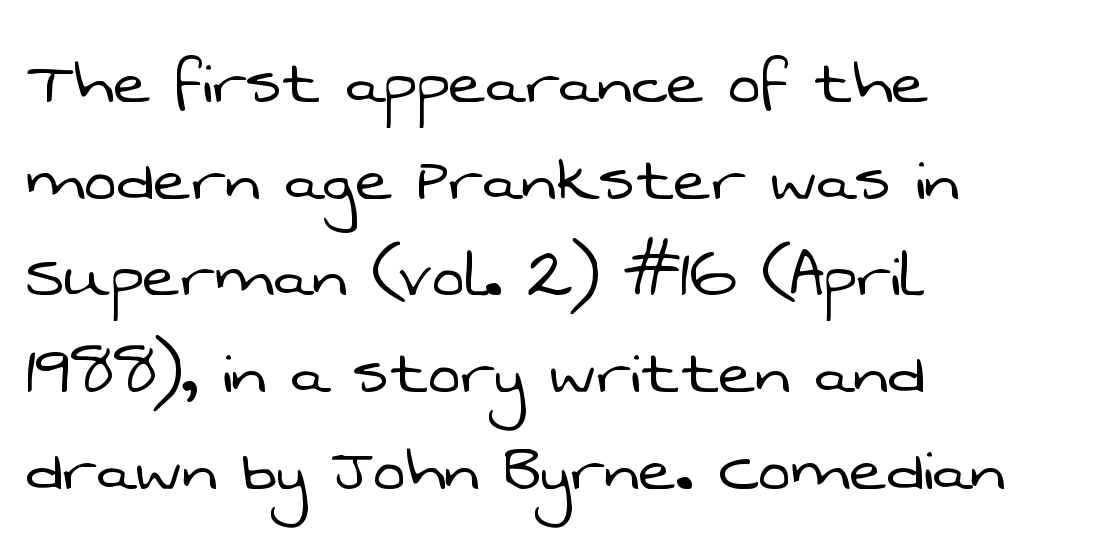
Q: Is the text bold? A: No.
Q: Is the typeface a serif or a sans-serif typeface? A: Sans-serif.
Q: Is the text underlined? A: No.
Q: How is the paragraph aligned? A: Left-aligned.
Q: Is the spacing between letters normal or unusually wide? A: Normal.
Q: Width (condensed, normal, or wide)? A: Normal.
Q: Stroke contrast? A: Low.
Q: x-height? A: Medium.
Q: Monospaced? A: No.
